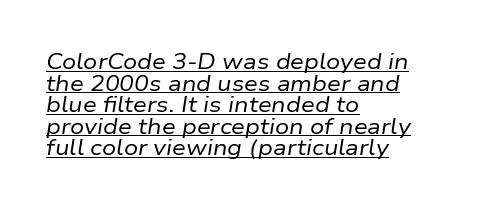
The gaps between neighbouring characters are ordinary and unremarkable. Descenders here cross a horizontal rule under the line. Closely set lines give the paragraph a compact silhouette. The typesetting does not lean heavy: it is not bold. The compositor pushed each line to the left boundary.
